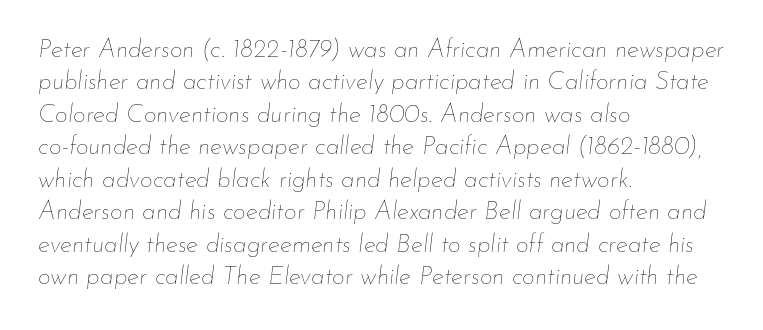
The text carries the slant typical of an italic or oblique font. The baseline area is clear. Tracking here is standard; glyphs follow each other at the usual distance. Stems here are at most as thick as an everyday book face.
